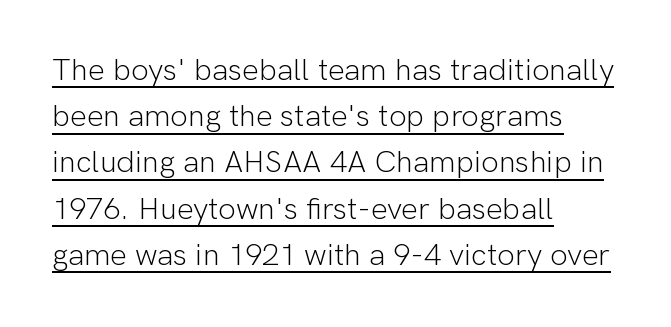
The image shows 31 px light sans-serif type, upright; set left-aligned, normal line spacing (1.49x), normal letter spacing, underlined; low stroke contrast and a medium x-height.
